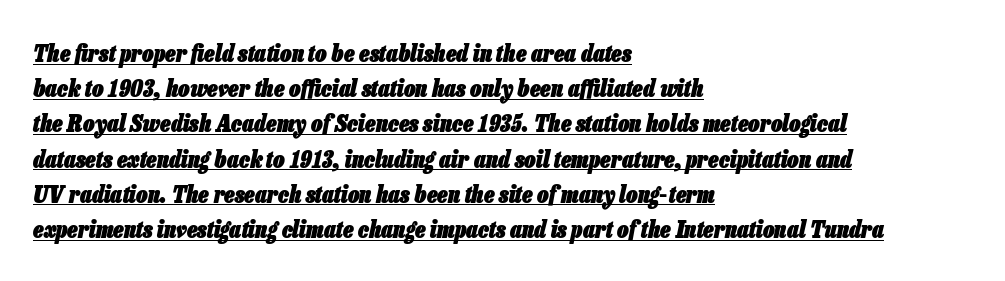
The image shows 23 px bold type, italic (leaning right); set left-aligned, normal line spacing (1.53x), normal letter spacing, underlined.
